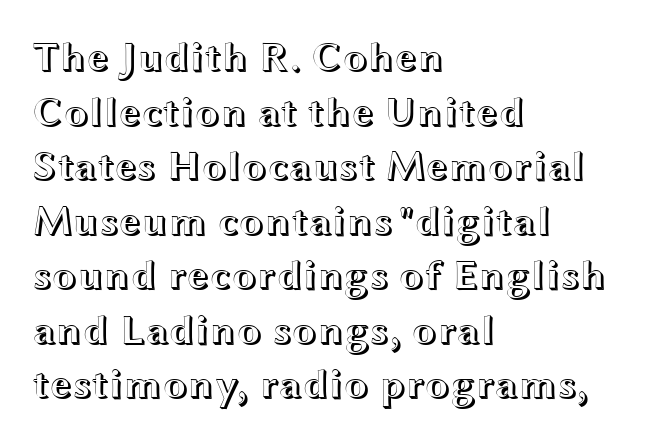
{"italic": "no", "width": "wide", "x_height": "medium", "monospaced": "no", "underline": "no", "align": "left", "line_spacing": "normal", "line_spacing_ratio": 1.33, "letter_spacing": "normal", "letter_spacing_em": 0.0, "glyph_px": 41}
